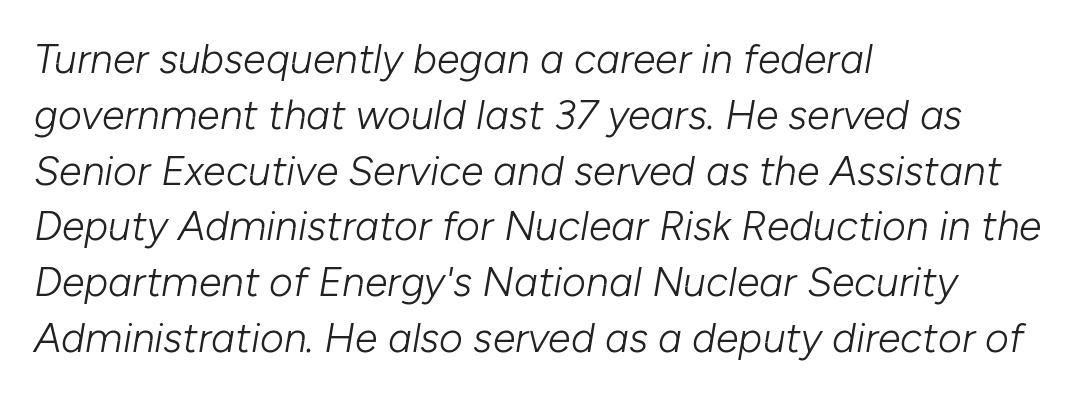
Note the varied advance widths — an 'i' is clearly narrower than an 'm'. Characters are canted at an angle relative to the baseline's perpendicular. The letters look calm and open, with moderate or lighter stems. Alignment: flush left. Baseline-to-baseline distance is the conventional proportion of letter height. Descenders are the only things crossing below the line.
